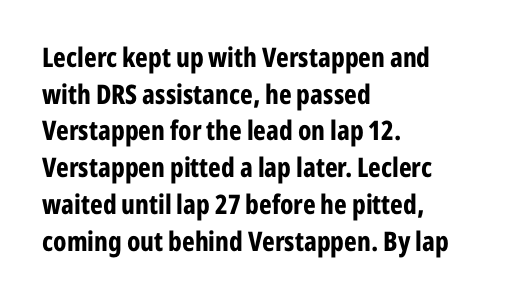
The image shows 27 px bold type, upright; set left-aligned, normal line spacing (1.36x), normal letter spacing, not underlined.
